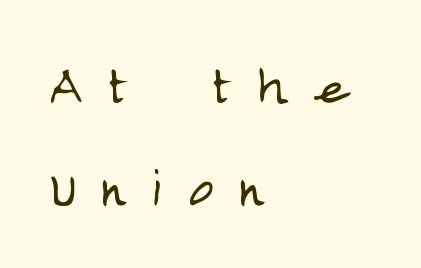
The image shows 69 px light, condensed sans-serif type, upright; set left-aligned, normal line spacing (1.5x), unusually wide letter spacing (+0.37 em), not underlined; low stroke contrast and a large x-height.
